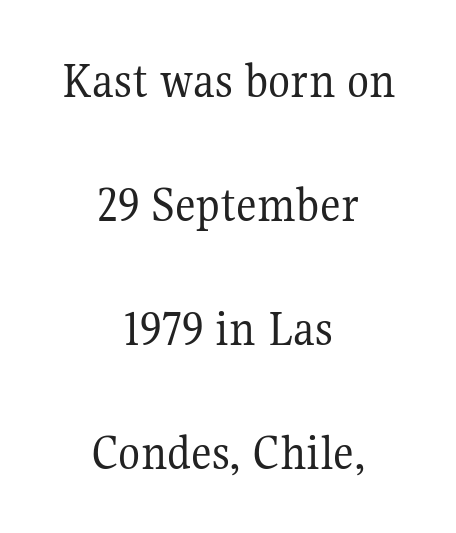
The image shows 51 px regular-weight serif type, upright; set centered, loose line spacing (2.43x), normal letter spacing, not underlined; medium stroke contrast and a medium x-height.
